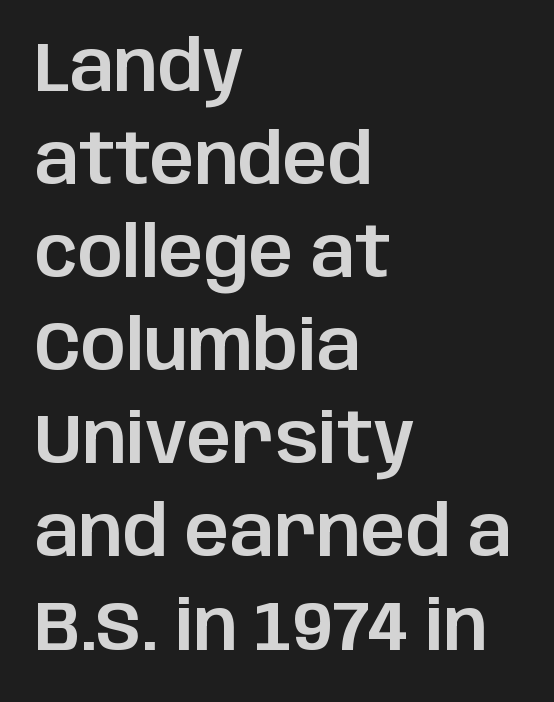
Q: Is the text italic (slanted)? A: No, it is upright.
Q: Is the typeface a serif or a sans-serif typeface? A: Sans-serif.
Q: Is the text underlined? A: No.
Q: How is the paragraph aligned? A: Left-aligned.
Q: Is the spacing between letters normal or unusually wide? A: Normal.
Q: Is the spacing between lines tight, normal or loose? A: Normal.
Q: Width (condensed, normal, or wide)? A: Normal.
Q: Stroke contrast? A: Low.
Q: x-height? A: Large.
Q: Monospaced? A: No.
